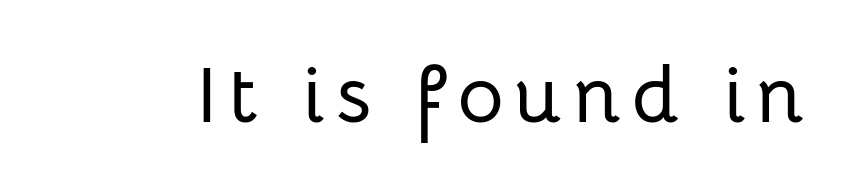
The image shows 79 px sans-serif type, upright; set not underlined; low stroke contrast and a medium x-height.
